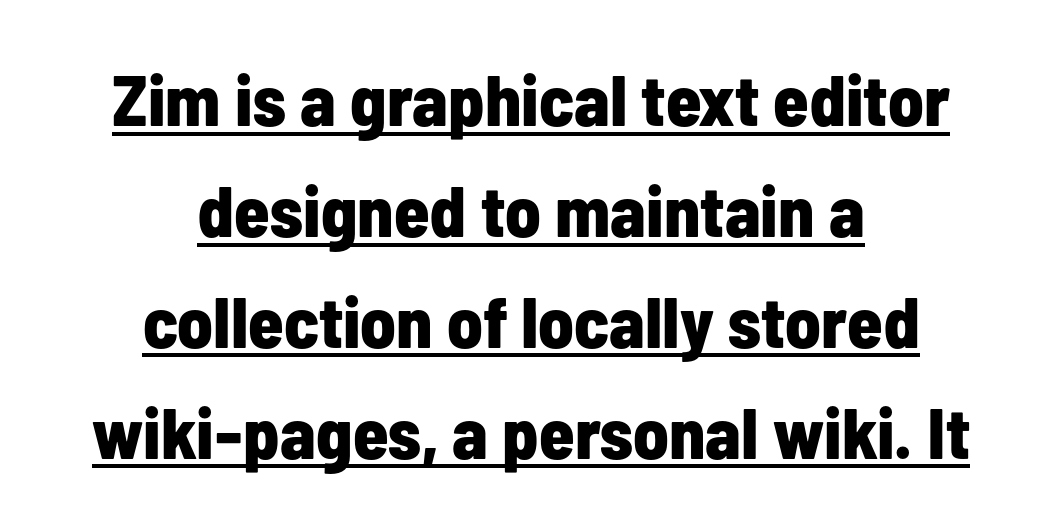
Q: Is the text bold? A: Yes.
Q: Is the text italic (slanted)? A: No, it is upright.
Q: Is the typeface a serif or a sans-serif typeface? A: Sans-serif.
Q: Is the text underlined? A: Yes.
Q: How is the paragraph aligned? A: Centered.
Q: Is the spacing between letters normal or unusually wide? A: Normal.
Q: Is the spacing between lines tight, normal or loose? A: Normal.
Q: Width (condensed, normal, or wide)? A: Condensed.
Q: Stroke contrast? A: Low.
Q: x-height? A: Medium.
Q: Monospaced? A: No.
